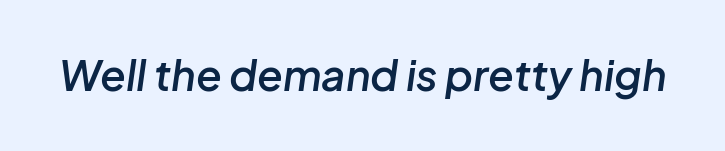
The image shows 42 px semibold type, italic (leaning right); set normal letter spacing, not underlined; low stroke contrast and a medium x-height.
